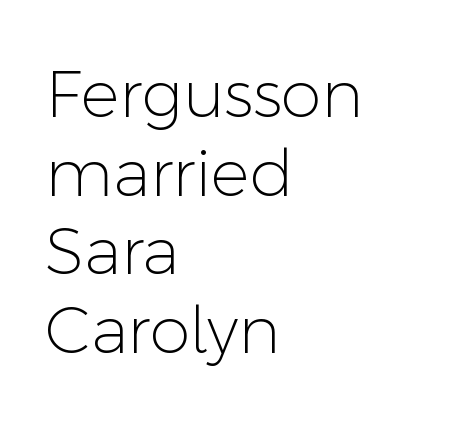
The image shows 65 px light sans-serif type, upright; set left-aligned, line spacing 1.21x, normal letter spacing, not underlined; low stroke contrast and a medium x-height.
